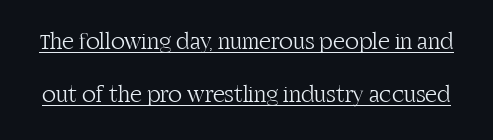
Each new line begins a long way beneath the previous one. A light-to-regular cut is what we see here. The passage shown is underscored from start to finish. The axis of the letterforms is exactly vertical. Standard letterfit; no display-style spreading of the glyphs.
